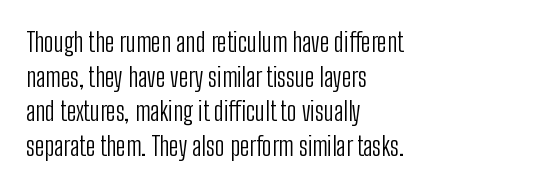
No chunkiness to these letters — they're not bold. A classic flush-left, rag-right setting is used for this passage. One glance says typical: line gaps are just what's usual. The letters sit at their default tracking, neither squeezed nor spread.
